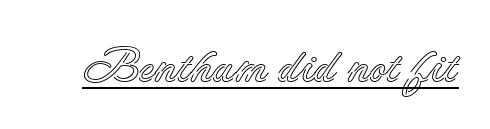
{"width": "normal", "x_height": "small", "monospaced": "no", "underline": "yes", "letter_spacing": "normal", "letter_spacing_em": 0.0, "glyph_px": 47}
